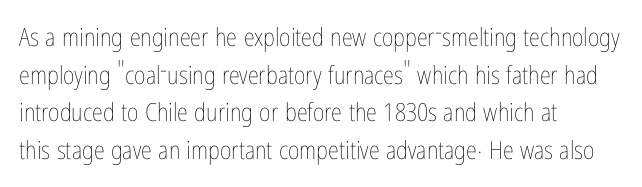
{"italic": "no", "bold": "no", "underline": "no", "align": "left", "line_spacing": "normal", "line_spacing_ratio": 1.51, "letter_spacing": "normal", "letter_spacing_em": 0.0, "glyph_px": 25}
